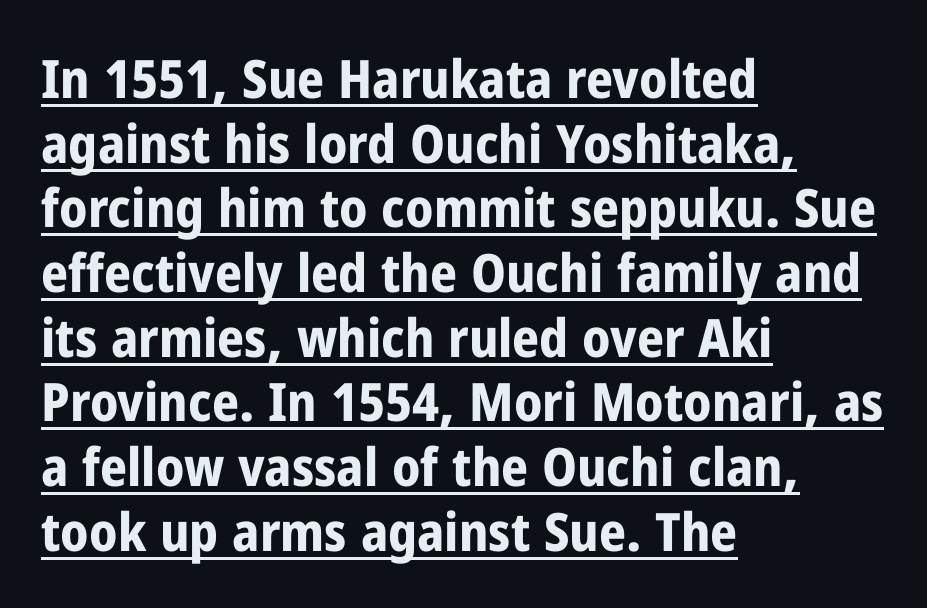
Is the type bold? Yes — the strokes are clearly thick and heavy. A classic flush-left, rag-right setting is used for this passage. The lettering is marked with a stroke running underneath it. The type family on display is of the sans-serif kind. Rendered with straight, roman letterforms.
